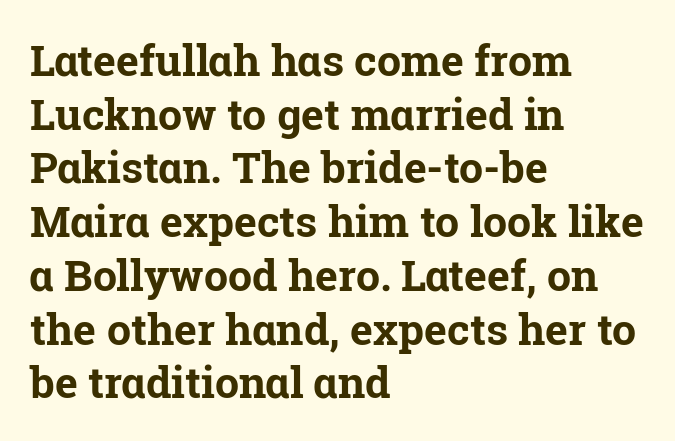
Students, note that the glyphs here touch the page at normal intervals. The face used here has the dense, thick strokes of a bold. Caption: multi-line text, flush left, ragged right. The lettering stays uniformly vertical, giving the passage a roman look.
